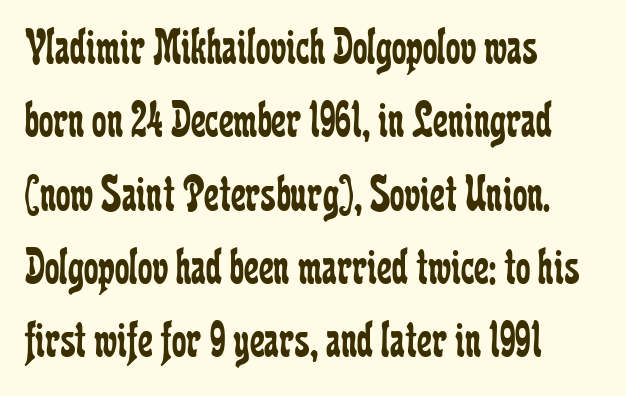
The image shows 52 px regular-weight, condensed serif type, upright; set left-aligned, normal line spacing (1.41x), normal letter spacing, not underlined; low stroke contrast and a medium x-height.
